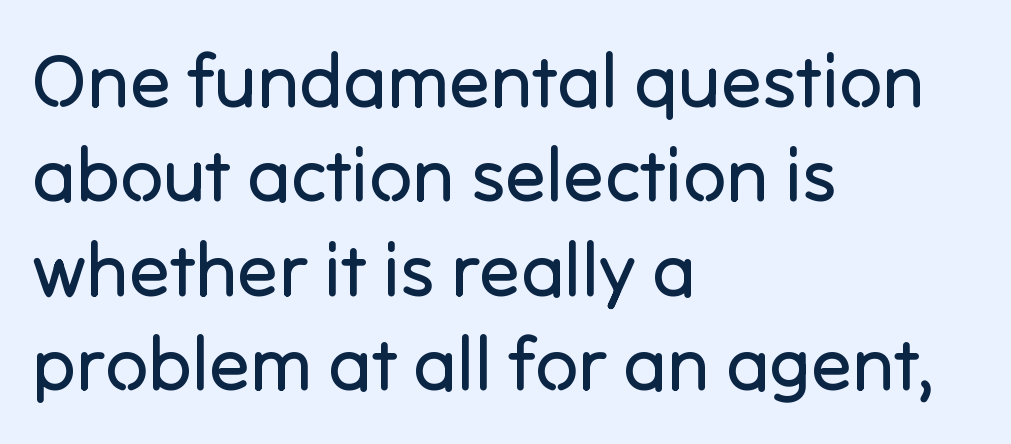
The image shows 75 px regular-weight sans-serif type, upright; set left-aligned, normal line spacing (1.26x), normal letter spacing, not underlined; low stroke contrast and a medium x-height.
